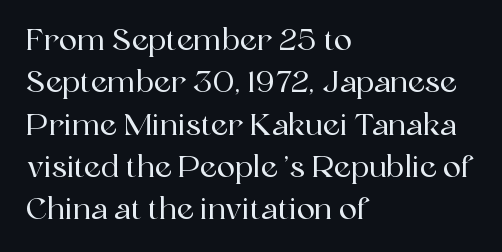
Q: Is the text italic (slanted)? A: No, it is upright.
Q: Is the typeface a serif or a sans-serif typeface? A: Serif.
Q: Is the text underlined? A: No.
Q: How is the paragraph aligned? A: Left-aligned.
Q: Is the spacing between letters normal or unusually wide? A: Normal.
Q: Is the spacing between lines tight, normal or loose? A: Normal.
Q: Width (condensed, normal, or wide)? A: Normal.
Q: x-height? A: Medium.
Q: Monospaced? A: No.
